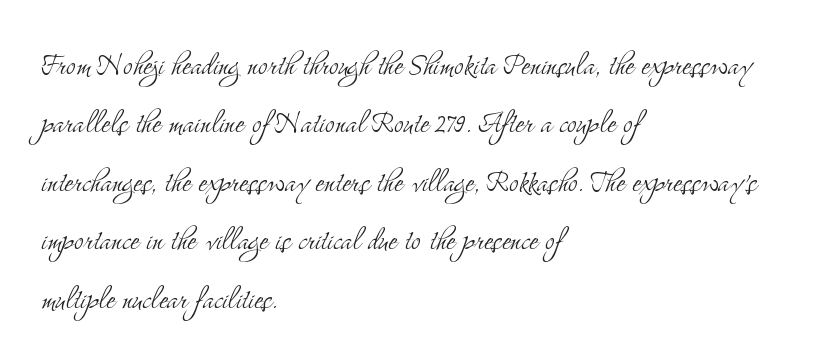
Q: Is the text bold? A: No.
Q: Is the text italic (slanted)? A: Yes.
Q: Is the typeface a serif or a sans-serif typeface? A: Serif.
Q: Is the text underlined? A: No.
Q: How is the paragraph aligned? A: Left-aligned.
Q: Is the spacing between letters normal or unusually wide? A: Normal.
Q: Is the spacing between lines tight, normal or loose? A: Normal.
Q: Width (condensed, normal, or wide)? A: Condensed.
Q: Stroke contrast? A: Medium.
Q: x-height? A: Small.
Q: Monospaced? A: No.
